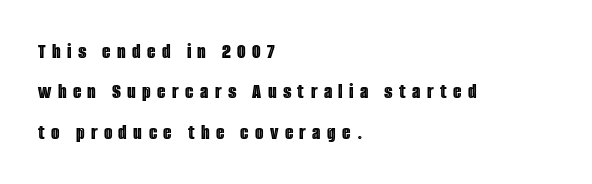
Q: Is the text italic (slanted)? A: No, it is upright.
Q: Is the text underlined? A: No.
Q: How is the paragraph aligned? A: Left-aligned.
Q: Is the spacing between letters normal or unusually wide? A: Unusually wide.
